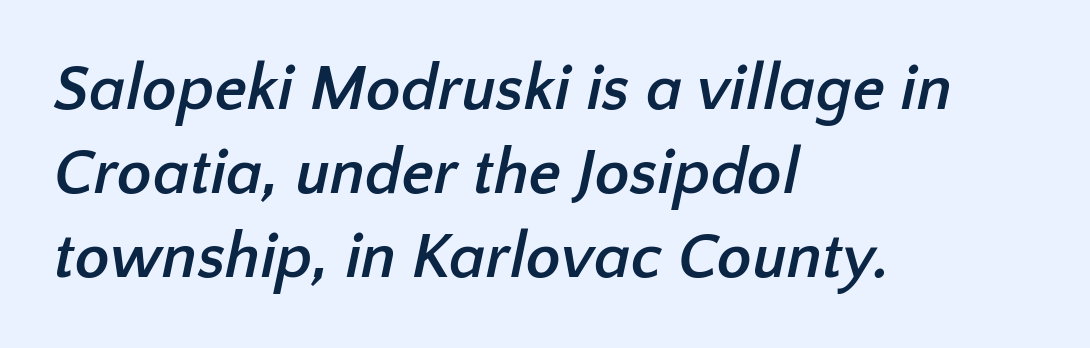
As a designer I'd log this as weight 700, bold. Looks like regular typesetting: each glyph gets only the width it needs. Leading: standard. Just letters on the line, the space beneath them empty.
